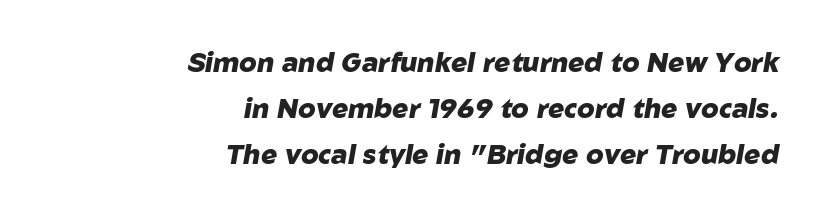
{"italic": "yes", "lean": "right", "slant_degrees": 10, "bold": "yes", "underline": "no", "align": "right", "line_spacing_ratio": 1.71, "letter_spacing": "normal", "letter_spacing_em": 0.0, "glyph_px": 27}
